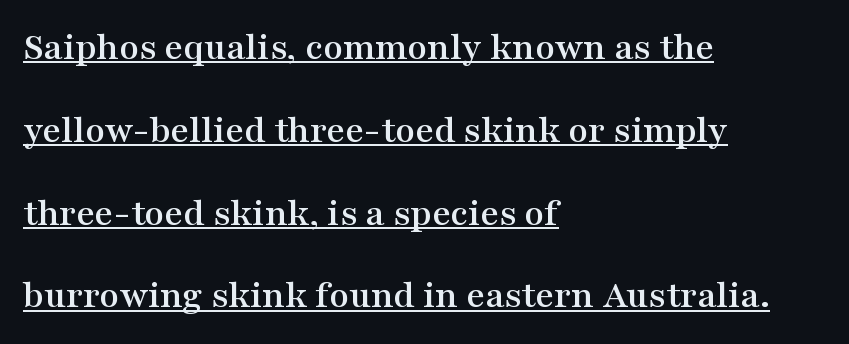
If you drew a ruler down the left edge, every line would touch it. Short note: letters normally spaced. The sample's only ornament is a line tracing under the words. Is this a fixed-width face? No — the glyphs have proportional, varying widths.
